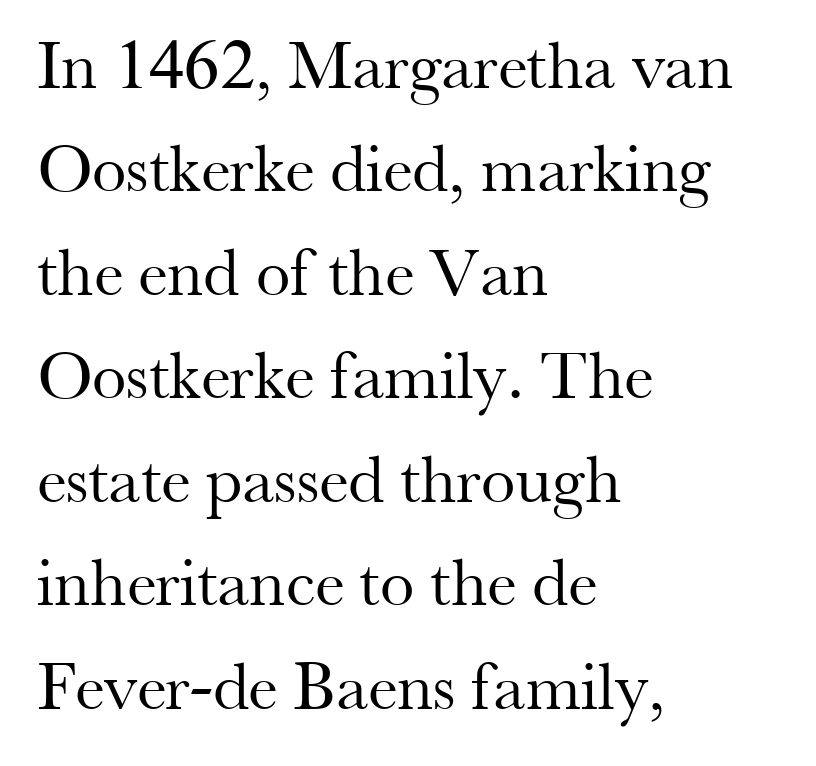
Upright lettering throughout. Small tapered or slab feet sit at the stroke ends, so this counts as serif. These lines are rendered in a variable-pitch font. Compared with a typical body face, this is equally light or lighter still.
